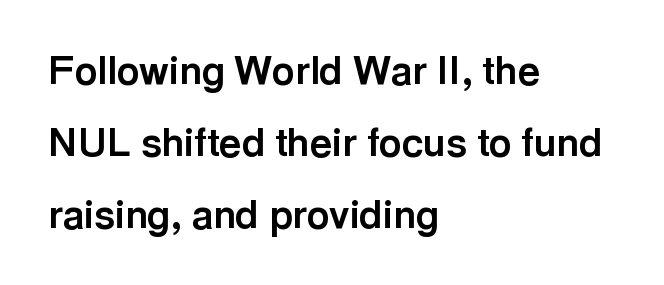
{"serif": "no", "italic": "no", "bold": "yes", "weight": "bold", "width": "normal", "x_height": "medium", "monospaced": "no", "underline": "no", "align": "left", "line_spacing_ratio": 1.85, "letter_spacing": "normal", "letter_spacing_em": 0.0, "glyph_px": 39}
